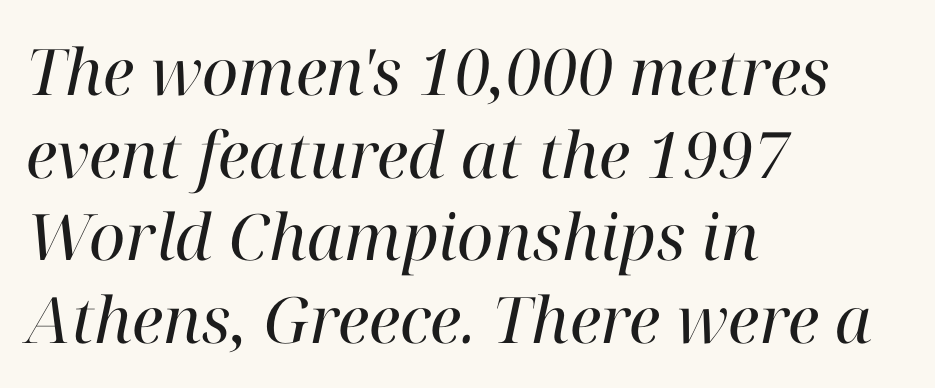
One glance says typical: line gaps are just what's usual. This sample uses a serif face. The string is rendered with underlining switched off. Stems here are at most as thick as an everyday book face. Spacing verdict: proportional, widths tailored to each character.
